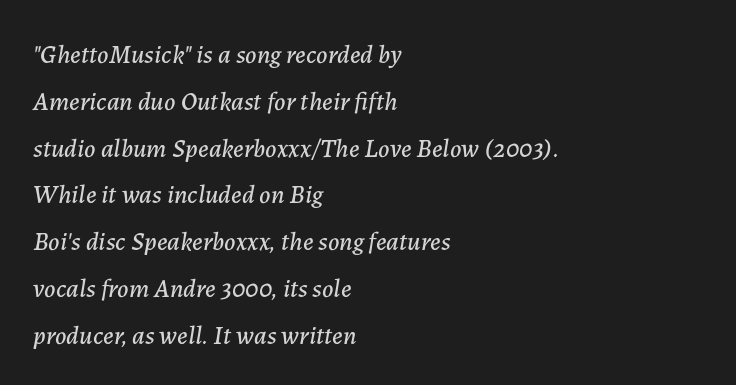
Compared with ordinary roman type, these characters are visibly tilted. The letterforms sit shoulder to shoulder at normal distance. This rendering uses left alignment, leaving the right contour irregular. Rule under the text: the space is simply empty.
